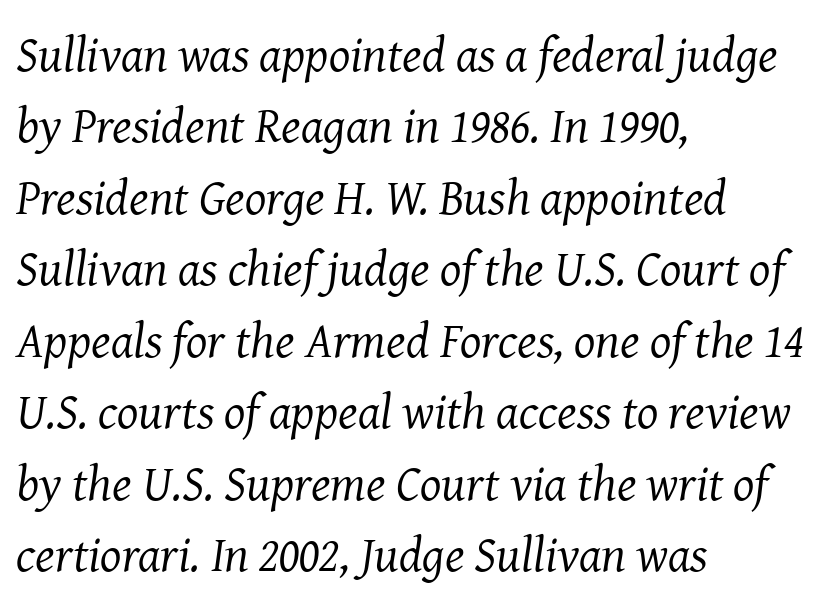
This rendering uses left alignment, leaving the right contour irregular. The space between consecutive lines is moderate. Examine the stroke ends and you'll spot serifs. Short note: letters normally spaced. The face used here is proportionally spaced, like ordinary book or web type. The characters are drawn with everyday or finer stroke widths.
